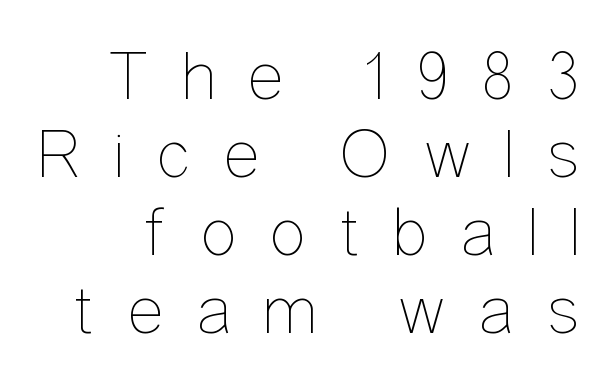
{"italic": "no", "bold": "no", "weight": "thin", "width": "condensed", "stroke_contrast": "low", "x_height": "medium", "monospaced": "no", "underline": "no", "align": "right", "line_spacing": "tight", "line_spacing_ratio": 1.1, "letter_spacing": "wide", "letter_spacing_em": 0.44, "glyph_px": 71}
